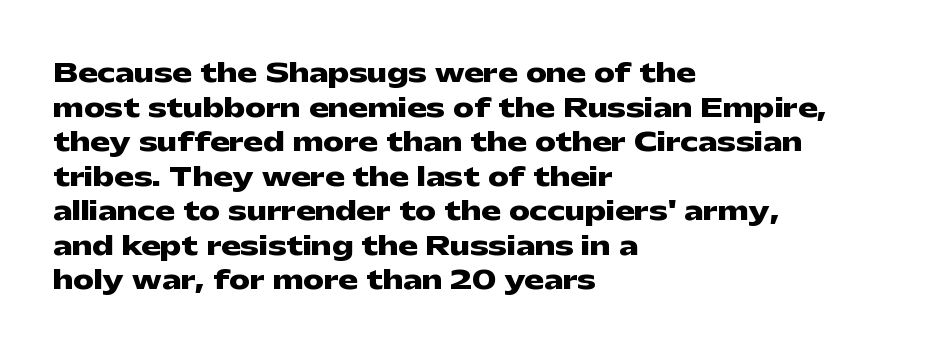
The image shows 26 px bold type, upright; set left-aligned, normal line spacing (1.33x), normal letter spacing, not underlined.
